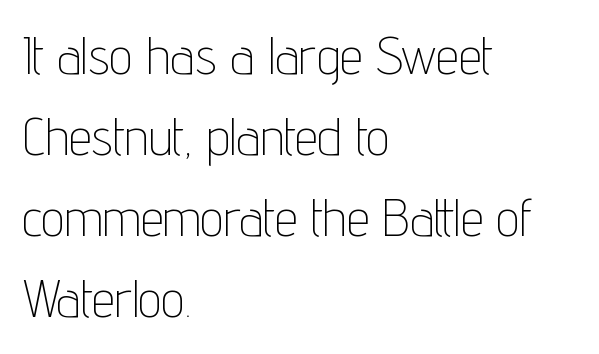
Style check: upright. Horizontally, the lines are justified to the leading edge only. Observe the absence of serifs on each vertical stroke in this sample. Words appear dense and cohesive because spacing is normal. The space directly below the letters is spotless.
